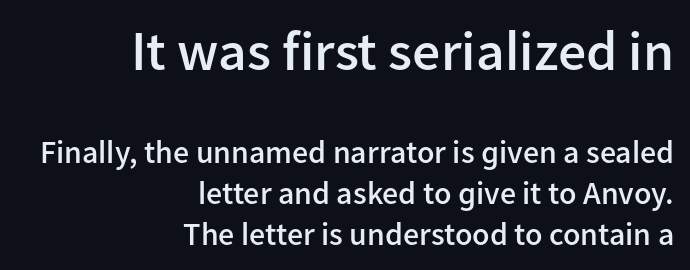
Q: Is the text bold? A: Semi-bold.
Q: Is the text italic (slanted)? A: No, it is upright.
Q: Is the typeface a serif or a sans-serif typeface? A: Sans-serif.
Q: Is the text underlined? A: No.
Q: How is the paragraph aligned? A: Right-aligned.
Q: Is the spacing between letters normal or unusually wide? A: Normal.
Q: Is the spacing between lines tight, normal or loose? A: Normal.
Q: Which block of text is set in a larger size, the first (top) or the second (bottom)? A: The first (top) one.
Q: Width (condensed, normal, or wide)? A: Normal.
Q: Stroke contrast? A: Low.
Q: x-height? A: Medium.
Q: Monospaced? A: No.
